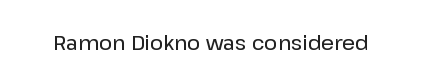
{"italic": "no", "underline": "no", "letter_spacing": "normal", "letter_spacing_em": 0.0, "glyph_px": 20}
